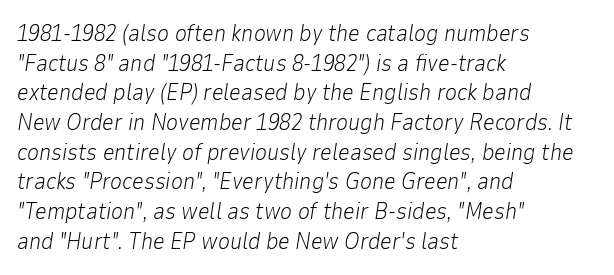
{"italic": "yes", "lean": "right", "slant_degrees": 9, "bold": "no", "underline": "no", "align": "left", "line_spacing": "normal", "line_spacing_ratio": 1.29, "letter_spacing": "normal", "letter_spacing_em": 0.0, "glyph_px": 23}
